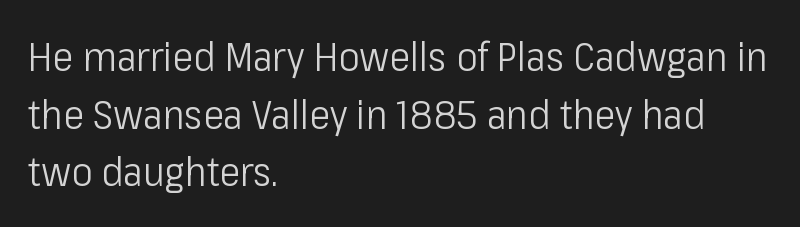
Q: Is the text bold? A: No.
Q: Is the text italic (slanted)? A: No, it is upright.
Q: Is the typeface a serif or a sans-serif typeface? A: Sans-serif.
Q: Is the text underlined? A: No.
Q: How is the paragraph aligned? A: Left-aligned.
Q: Is the spacing between letters normal or unusually wide? A: Normal.
Q: Is the spacing between lines tight, normal or loose? A: Normal.
Q: Width (condensed, normal, or wide)? A: Condensed.
Q: Stroke contrast? A: Low.
Q: x-height? A: Medium.
Q: Monospaced? A: No.
